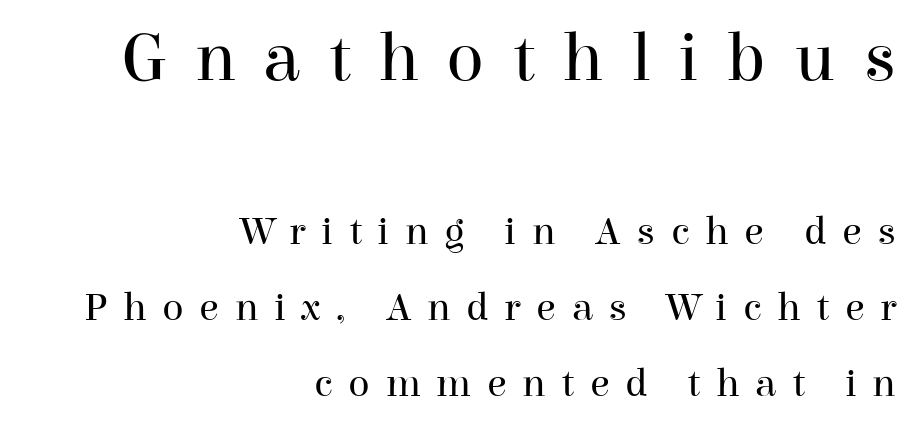
The characters are drawn with everyday or finer stroke widths. Honestly, the letter spacing is so wide it's the main thing you notice. Italic? Not at all — the glyphs are vertical. Interline gaps are noticeably wide in this sample. You can tell from the footed stems that serif type was used.
